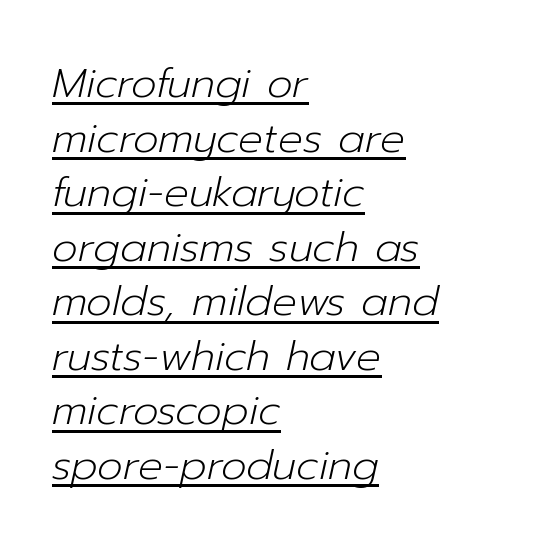
The image shows 41 px light type, italic (leaning right); set left-aligned, normal line spacing (1.33x), normal letter spacing, underlined; low stroke contrast and a medium x-height.
